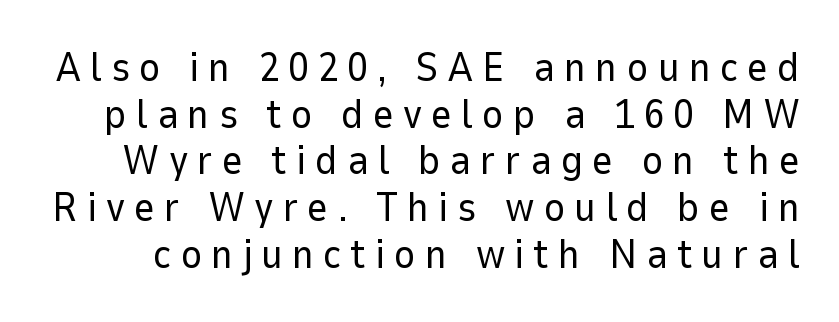
Summary of weight: not heavy and not bold. Is this a sans? Yes — the strokes have no serifs. The words here are not underlined. Looks like regular typesetting: each glyph gets only the width it needs. Line spacing here is tight.
